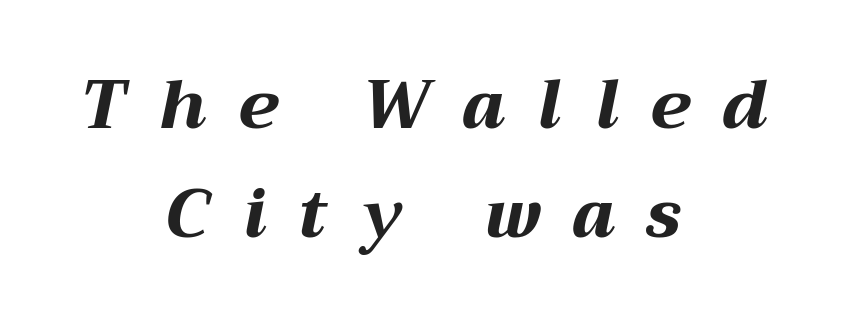
The image shows 68 px bold, wide type, italic (leaning right); set centered, normal line spacing (1.6x), unusually wide letter spacing (+0.48 em), not underlined; medium stroke contrast and a medium x-height.
